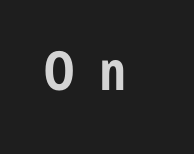
Is there any slant? The stems are plumb. The typeface chosen for these lines omits serifs. The rendering uses natural spacing where letterforms have individual widths. As a designer I'd log this as weight 700, bold. Caption: expanded tracking, letters set apart.
